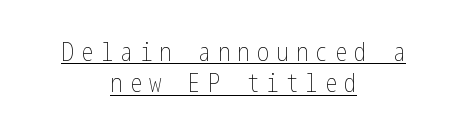
The image shows 25 px text type, upright; set centered, normal line spacing (1.26x), unusually wide letter spacing (+0.28 em), underlined.
